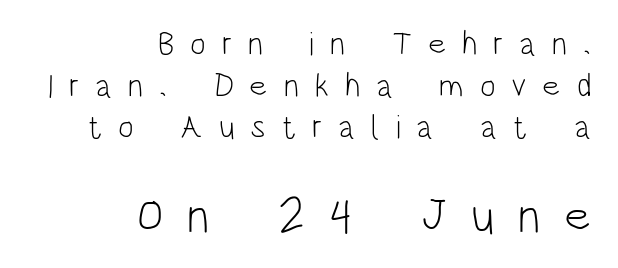
The image shows 49 px light, condensed sans-serif type, upright; set right-aligned, normal line spacing (1.26x), unusually wide letter spacing (+0.48 em), not underlined; the second (bottom) block is 1.48x larger; low stroke contrast and a large x-height.
